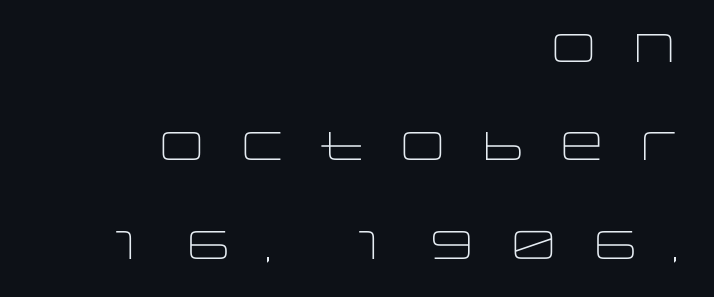
Q: Is the text bold? A: No.
Q: Is the text italic (slanted)? A: No, it is upright.
Q: Is the typeface a serif or a sans-serif typeface? A: Sans-serif.
Q: Is the text underlined? A: No.
Q: How is the paragraph aligned? A: Right-aligned.
Q: Is the spacing between letters normal or unusually wide? A: Unusually wide.
Q: Is the spacing between lines tight, normal or loose? A: Loose.
Q: Width (condensed, normal, or wide)? A: Wide.
Q: Stroke contrast? A: Low.
Q: x-height? A: Large.
Q: Monospaced? A: No.
